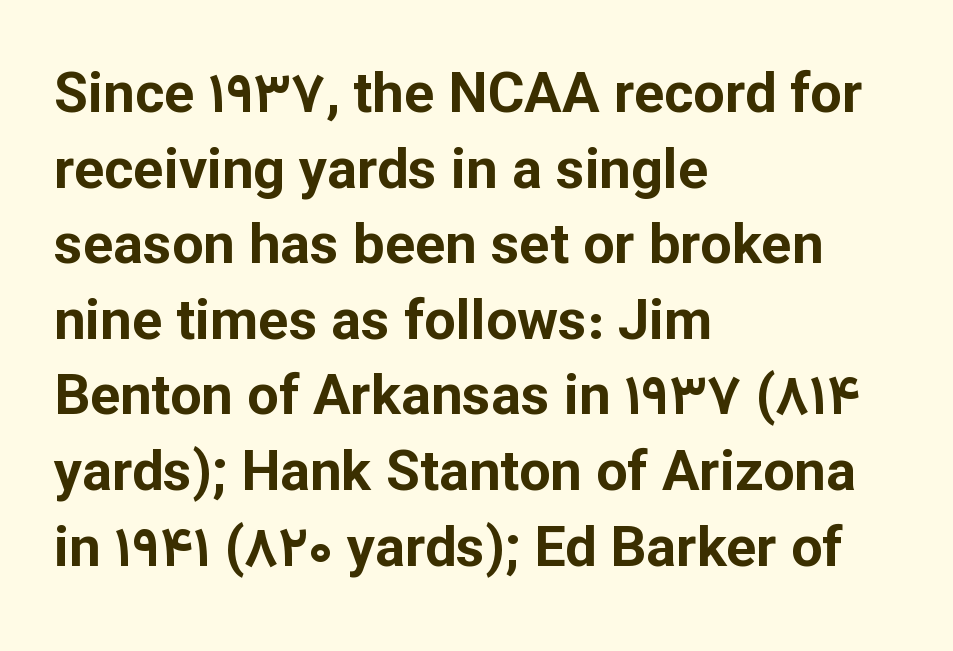
{"serif": "no", "italic": "no", "bold": "yes", "weight": "bold", "width": "normal", "stroke_contrast": "low", "x_height": "medium", "monospaced": "no", "underline": "no", "align": "left", "line_spacing": "normal", "line_spacing_ratio": 1.35, "letter_spacing": "normal", "letter_spacing_em": 0.0, "glyph_px": 56}
